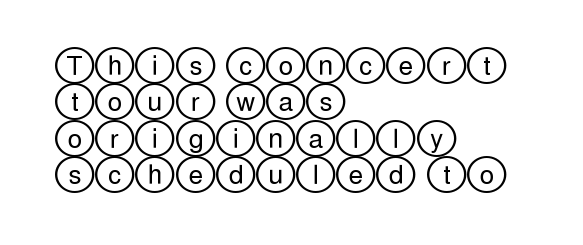
Q: Is the text italic (slanted)? A: No, it is upright.
Q: Is the text underlined? A: No.
Q: How is the paragraph aligned? A: Left-aligned.
Q: Is the spacing between letters normal or unusually wide? A: Normal.
Q: Is the spacing between lines tight, normal or loose? A: Normal.
